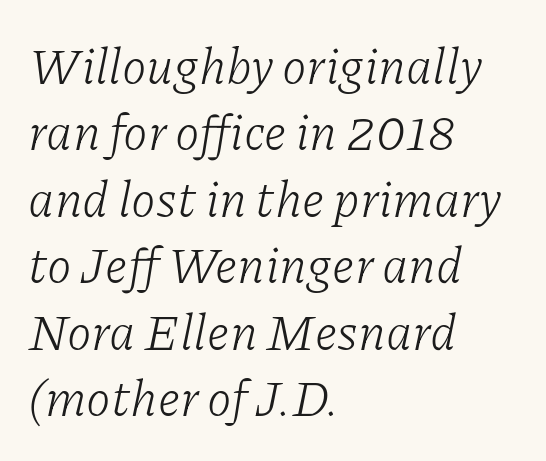
{"serif": "yes", "italic": "yes", "lean": "right", "slant_degrees": 11, "bold": "no", "weight": "light", "width": "normal", "stroke_contrast": "low", "x_height": "medium", "monospaced": "no", "underline": "no", "align": "left", "line_spacing": "normal", "line_spacing_ratio": 1.33, "letter_spacing": "normal", "letter_spacing_em": 0.0, "glyph_px": 50}
